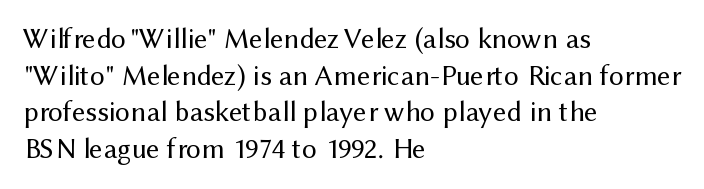
Q: Is the text bold? A: No.
Q: Is the text italic (slanted)? A: No, it is upright.
Q: Is the typeface a serif or a sans-serif typeface? A: Sans-serif.
Q: Is the text underlined? A: No.
Q: How is the paragraph aligned? A: Left-aligned.
Q: Is the spacing between letters normal or unusually wide? A: Normal.
Q: Is the spacing between lines tight, normal or loose? A: Normal.
Q: Width (condensed, normal, or wide)? A: Normal.
Q: Stroke contrast? A: Medium.
Q: x-height? A: Medium.
Q: Monospaced? A: No.
